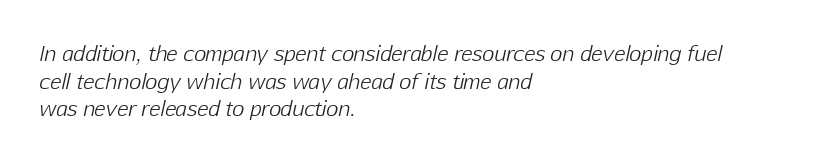
The image shows 21 px text type, italic (leaning right); set left-aligned, normal line spacing (1.31x), normal letter spacing, not underlined.
